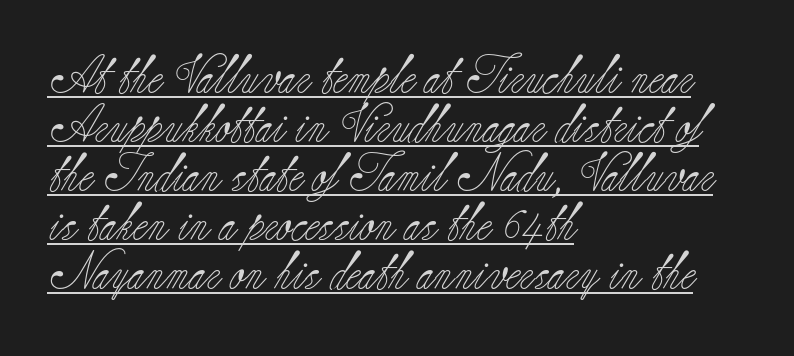
The image shows 38 px light serif type; set left-aligned, normal line spacing (1.29x), normal letter spacing, underlined; low stroke contrast and a small x-height.
